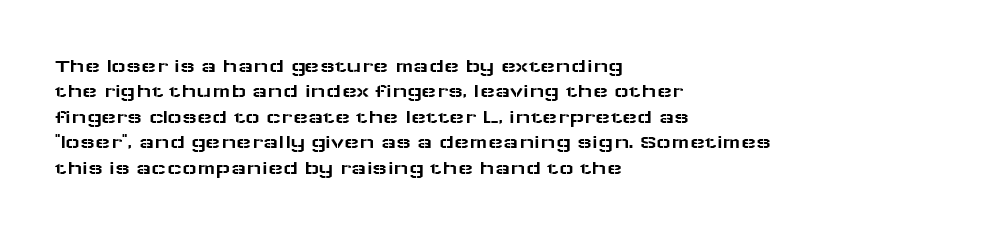
Q: Is the text italic (slanted)? A: No, it is upright.
Q: Is the text underlined? A: No.
Q: How is the paragraph aligned? A: Left-aligned.
Q: Is the spacing between letters normal or unusually wide? A: Normal.
Q: Is the spacing between lines tight, normal or loose? A: Normal.
